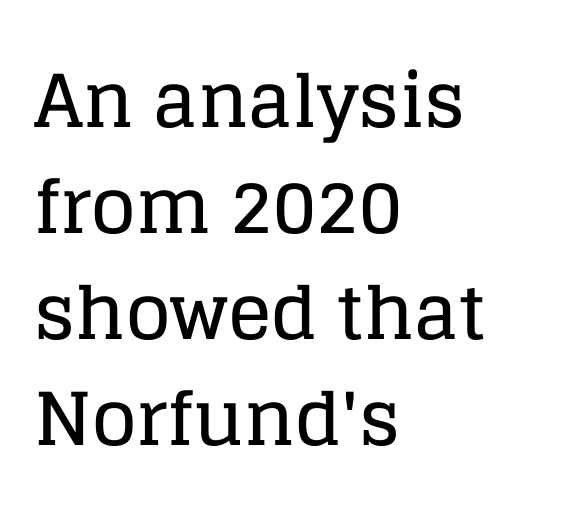
{"serif": "yes", "italic": "no", "width": "normal", "stroke_contrast": "low", "x_height": "large", "monospaced": "no", "underline": "no", "align": "left", "line_spacing": "normal", "line_spacing_ratio": 1.45, "letter_spacing": "normal", "letter_spacing_em": 0.0, "glyph_px": 73}
